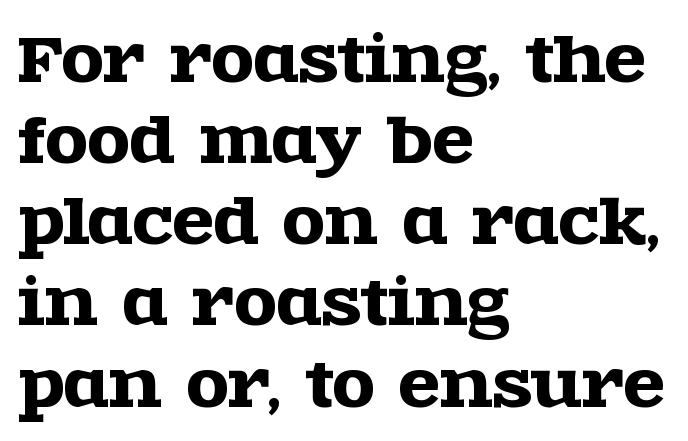
The image shows 61 px wide serif type, upright; set left-aligned, normal line spacing (1.33x), normal letter spacing, not underlined; a large x-height.
